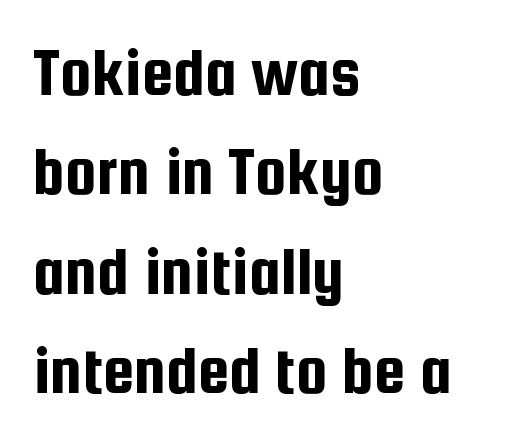
This sample is left-justified, so line endings fall wherever the words run out. Tall strokes in this sample are plumb rather than angled. The type family on display is of the sans-serif kind. Here the designer chose a conventional face with non-uniform glyph widths. The zone under the glyphs is completely vacant.
